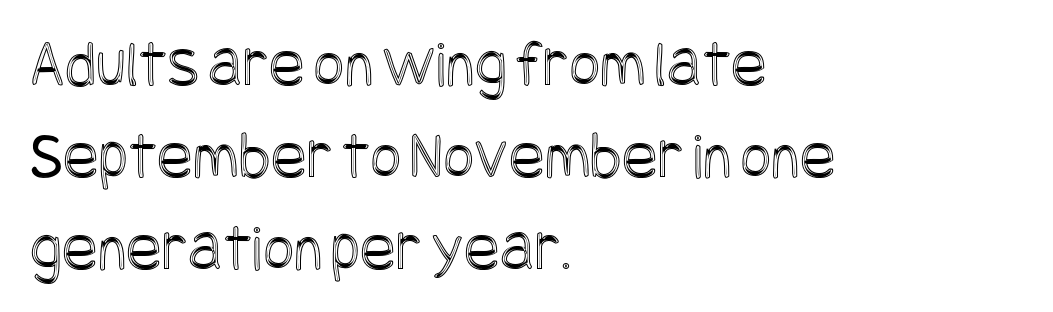
{"italic": "no", "width": "condensed", "x_height": "large", "underline": "no", "align": "left", "line_spacing": "normal", "line_spacing_ratio": 1.37, "letter_spacing": "normal", "letter_spacing_em": 0.0, "glyph_px": 67}
